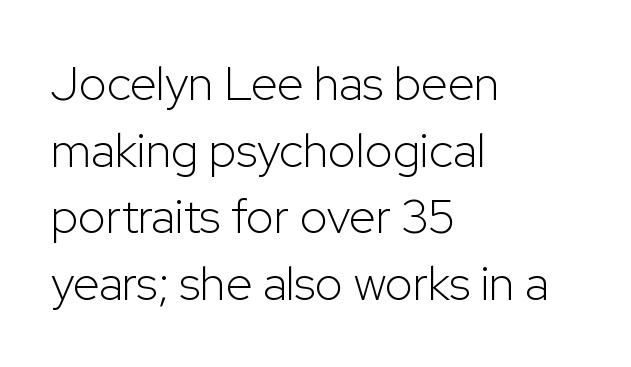
The image shows 48 px light sans-serif type, upright; set left-aligned, normal line spacing (1.39x), normal letter spacing, not underlined; low stroke contrast and a medium x-height.
